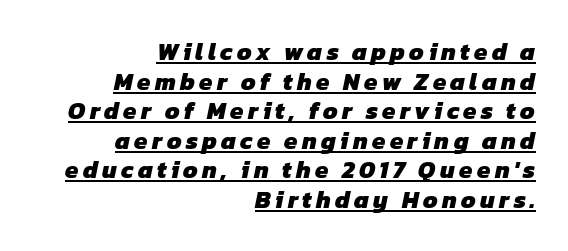
Q: Is the text bold? A: Yes.
Q: Is the text underlined? A: Yes.
Q: How is the paragraph aligned? A: Right-aligned.
